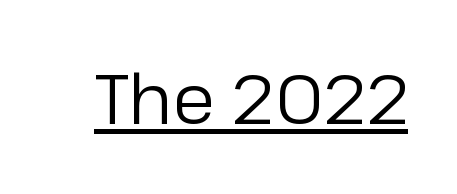
Short note: letters normally spaced. Nope, no serifs anywhere on these letters. These glyphs show unthickened strokes, regular width or finer. Each line of the rendering has a horizontal stroke beneath the glyphs. The letters advance in unequal steps, a hallmark of proportional type. Does the lettering tilt? It doesn't — this is upright.
